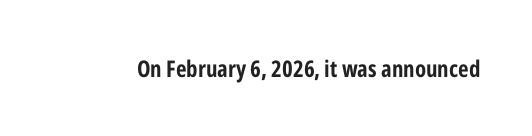
Each word holds together tightly as a unit, with standard inter-letter gaps. Posture: upright roman. The specimen omits any rule beneath the text block's lines.
